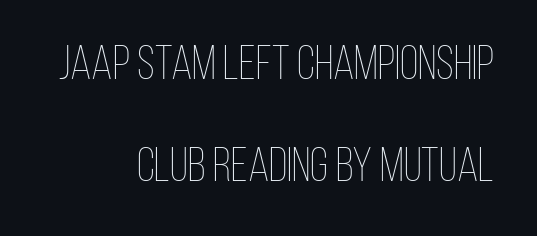
Q: Is the text bold? A: No.
Q: Is the text italic (slanted)? A: No, it is upright.
Q: Is the text underlined? A: No.
Q: How is the paragraph aligned? A: Right-aligned.
Q: Is the spacing between letters normal or unusually wide? A: Normal.
Q: Is the spacing between lines tight, normal or loose? A: Loose.
Q: Width (condensed, normal, or wide)? A: Condensed.
Q: Stroke contrast? A: Low.
Q: x-height? A: Large.
Q: Monospaced? A: No.
